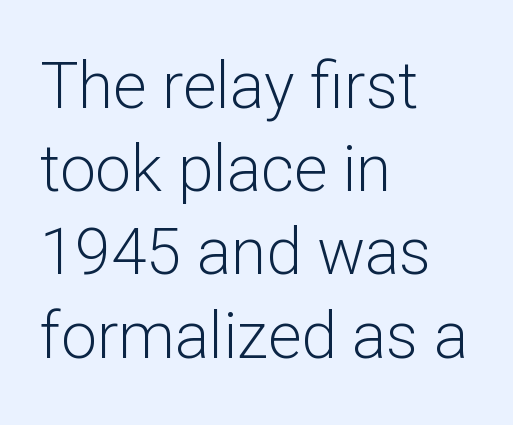
The image shows 64 px light sans-serif type, upright; set left-aligned, normal line spacing (1.3x), normal letter spacing, not underlined; low stroke contrast and a medium x-height.
